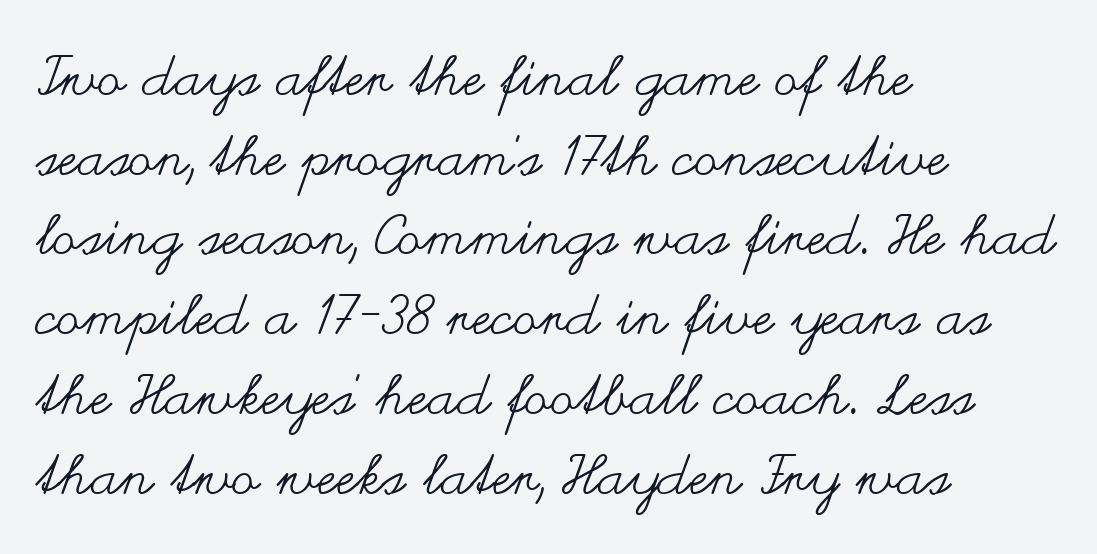
The image shows 55 px regular-weight, wide type; set left-aligned, normal line spacing (1.45x), normal letter spacing, not underlined; medium stroke contrast and a small x-height.
